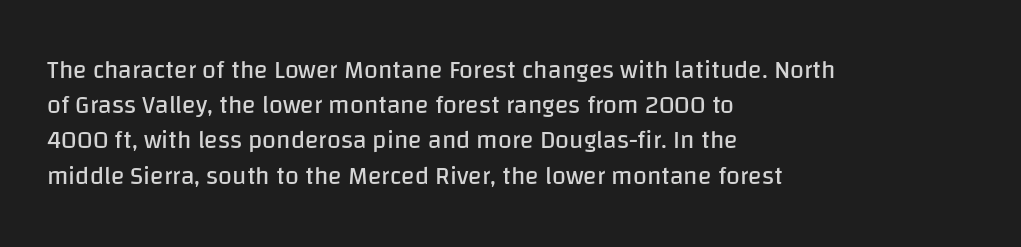
{"italic": "no", "bold": "no", "underline": "no", "align": "left", "line_spacing": "normal", "line_spacing_ratio": 1.41, "letter_spacing": "normal", "letter_spacing_em": 0.0, "glyph_px": 25}
